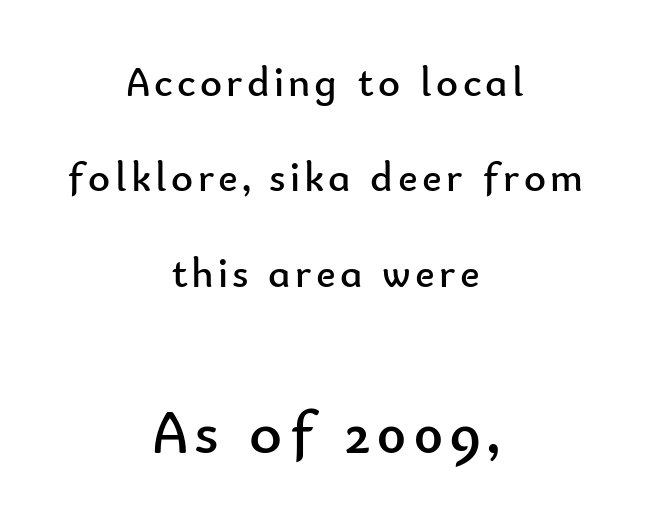
The image shows 63 px regular-weight sans-serif type, upright; set centered, loose line spacing (2.27x), not underlined; the second (bottom) block is 1.5x larger; low stroke contrast and a small x-height.
